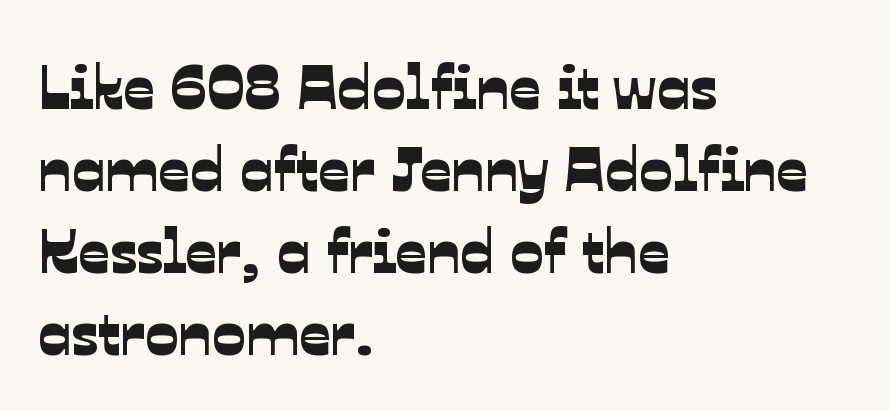
Q: Is the typeface a serif or a sans-serif typeface? A: Sans-serif.
Q: Is the text underlined? A: No.
Q: How is the paragraph aligned? A: Left-aligned.
Q: Is the spacing between letters normal or unusually wide? A: Normal.
Q: Is the spacing between lines tight, normal or loose? A: Normal.
Q: Width (condensed, normal, or wide)? A: Normal.
Q: Stroke contrast? A: Low.
Q: x-height? A: Medium.
Q: Monospaced? A: No.
